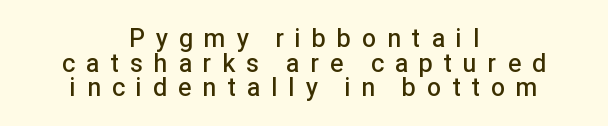
The image shows 25 px text type, upright; set centered, tight line spacing (0.99x), unusually wide letter spacing (+0.45 em), not underlined.
